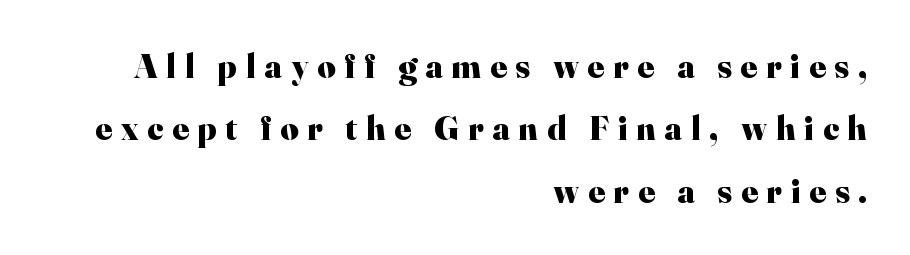
The image shows 35 px heavy serif type, upright; set right-aligned, line spacing 1.78x, unusually wide letter spacing (+0.25 em), not underlined; high stroke contrast and a small x-height.
